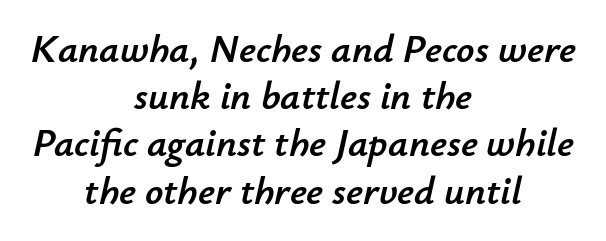
Q: Is the text italic (slanted)? A: Yes, it leans right by about 12 degrees.
Q: Is the text underlined? A: No.
Q: How is the paragraph aligned? A: Centered.
Q: Is the spacing between letters normal or unusually wide? A: Normal.
Q: Width (condensed, normal, or wide)? A: Normal.
Q: Stroke contrast? A: Low.
Q: x-height? A: Small.
Q: Monospaced? A: No.
